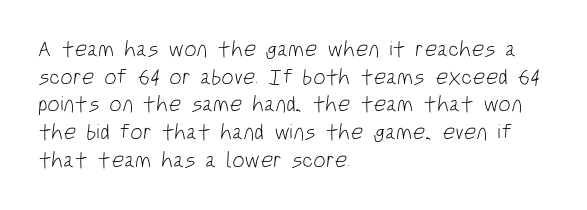
The image shows 22 px text type; set left-aligned, normal line spacing (1.26x), normal letter spacing, not underlined.
